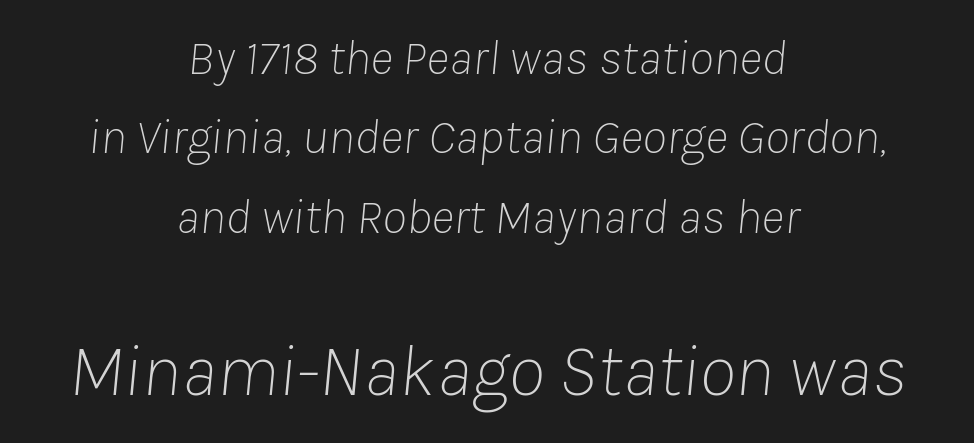
The image shows 75 px thin type, italic (leaning right); set centered, normal line spacing (1.59x), normal letter spacing, not underlined; the second (bottom) block is 1.5x larger; low stroke contrast and a medium x-height.
